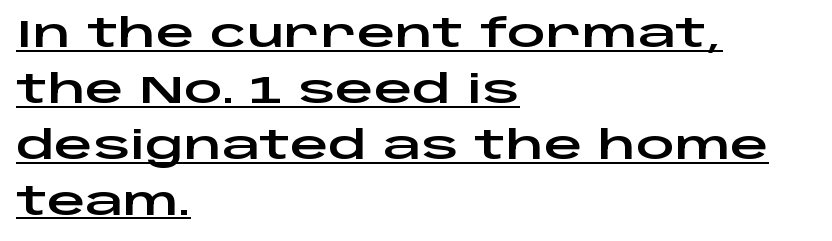
The image shows 38 px wide sans-serif type, upright; set left-aligned, normal line spacing (1.47x), normal letter spacing, underlined; low stroke contrast and a large x-height.
